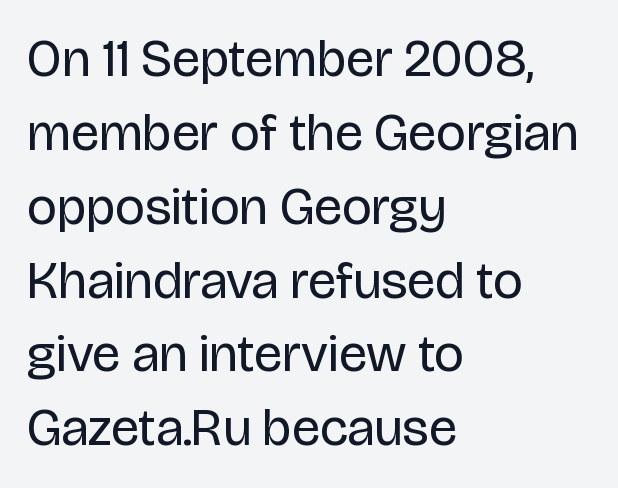
The image shows 52 px regular-weight sans-serif type, upright; set left-aligned, normal line spacing (1.42x), normal letter spacing, not underlined; low stroke contrast and a large x-height.
